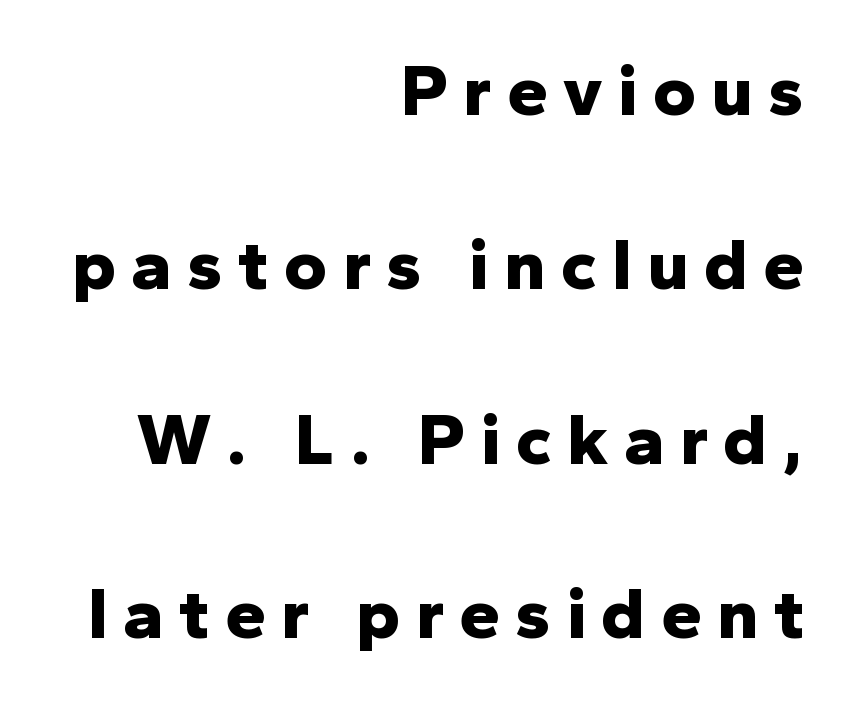
Stroke thickness is high; the sample reads as a true bold. Stroke terminals: plain, sans-serif. The block of text is sparse from top to bottom, with ample space between rows. The passage is arranged like a letterhead date or caption credit — flush right. Posture: upright roman.
